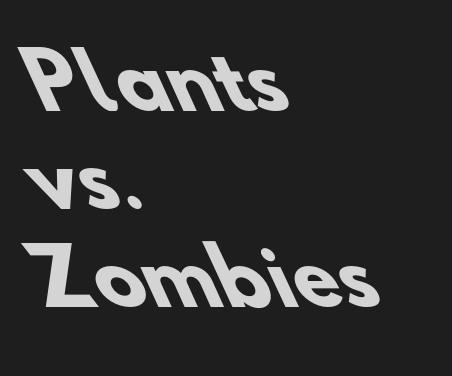
Q: Is the text bold? A: Yes.
Q: Is the typeface a serif or a sans-serif typeface? A: Sans-serif.
Q: Is the text underlined? A: No.
Q: How is the paragraph aligned? A: Left-aligned.
Q: Is the spacing between letters normal or unusually wide? A: Normal.
Q: Is the spacing between lines tight, normal or loose? A: Normal.
Q: Width (condensed, normal, or wide)? A: Normal.
Q: Stroke contrast? A: Low.
Q: x-height? A: Small.
Q: Monospaced? A: No.
